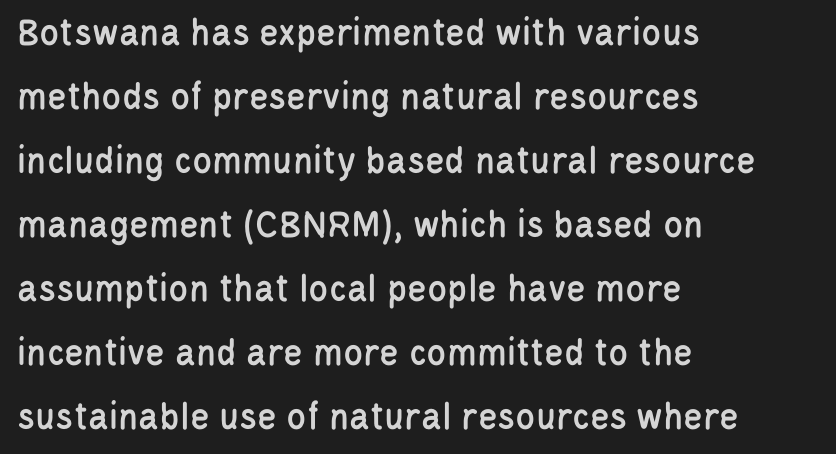
The image shows 40 px condensed sans-serif type, upright; set left-aligned, normal line spacing (1.6x), normal letter spacing, not underlined; low stroke contrast and a large x-height.
